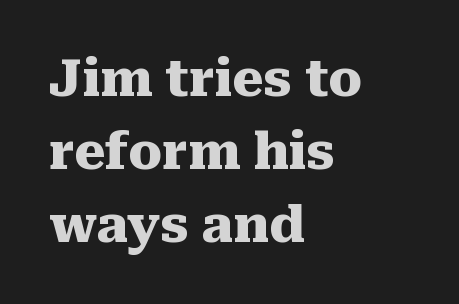
The image shows 50 px heavy serif type, upright; set left-aligned, normal line spacing (1.46x), normal letter spacing, not underlined; medium stroke contrast and a medium x-height.
